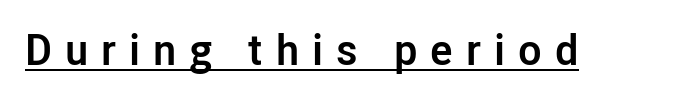
{"serif": "no", "italic": "no", "bold": "yes", "weight": "semibold", "width": "normal", "stroke_contrast": "low", "x_height": "medium", "monospaced": "no", "underline": "yes", "letter_spacing": "wide", "letter_spacing_em": 0.3, "glyph_px": 43}
